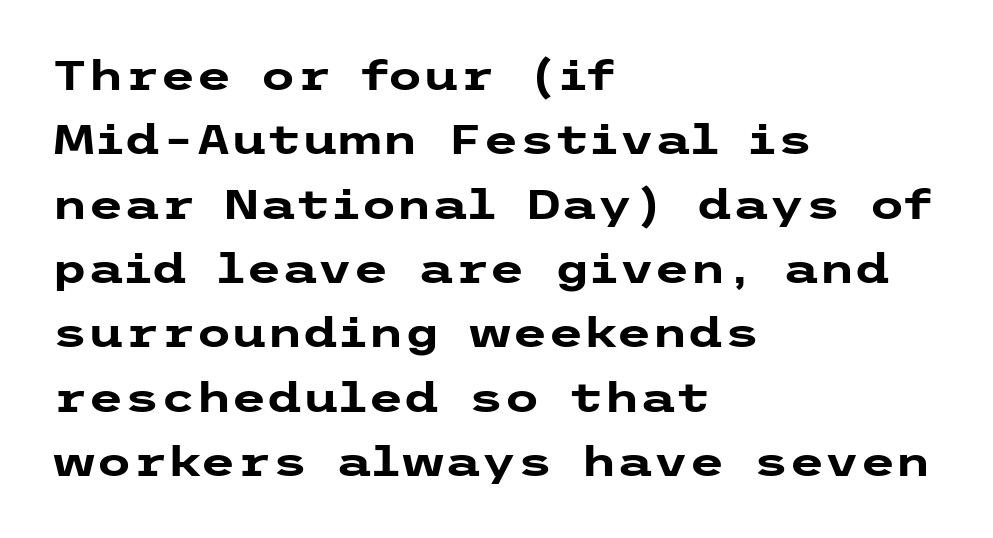
Q: Is the text bold? A: Yes.
Q: Is the text italic (slanted)? A: No, it is upright.
Q: Is the typeface a serif or a sans-serif typeface? A: Sans-serif.
Q: Is the text underlined? A: No.
Q: How is the paragraph aligned? A: Left-aligned.
Q: Is the spacing between letters normal or unusually wide? A: Normal.
Q: Is the spacing between lines tight, normal or loose? A: Normal.
Q: Width (condensed, normal, or wide)? A: Wide.
Q: Stroke contrast? A: Low.
Q: x-height? A: Medium.
